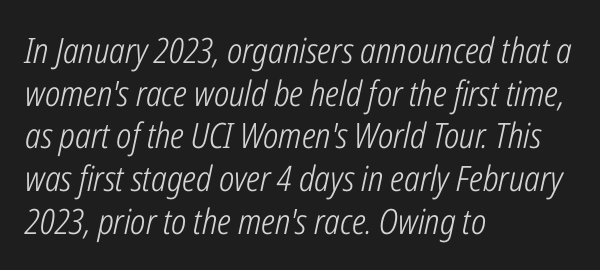
The image shows 35 px light, condensed type, italic (leaning right); set left-aligned, line spacing 1.22x, normal letter spacing, not underlined; low stroke contrast and a medium x-height.
